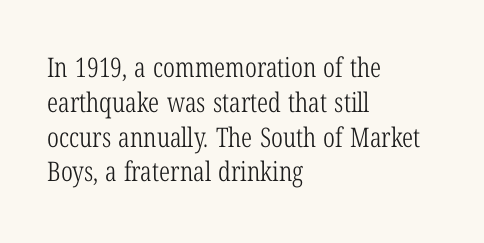
Q: Is the text bold? A: No.
Q: Is the text italic (slanted)? A: No, it is upright.
Q: Is the text underlined? A: No.
Q: How is the paragraph aligned? A: Left-aligned.
Q: Is the spacing between letters normal or unusually wide? A: Normal.
Q: Is the spacing between lines tight, normal or loose? A: Normal.
